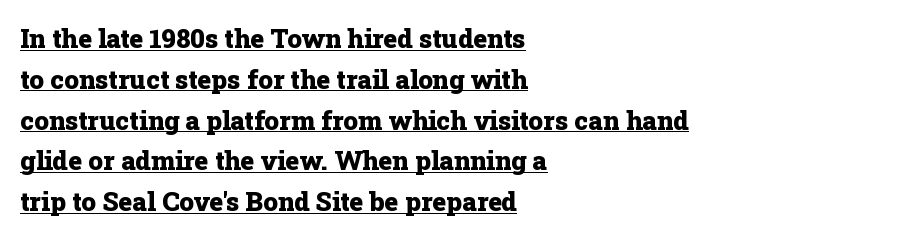
{"italic": "no", "bold": "yes", "underline": "yes", "align": "left", "line_spacing": "normal", "line_spacing_ratio": 1.57, "letter_spacing": "normal", "letter_spacing_em": 0.0, "glyph_px": 26}
